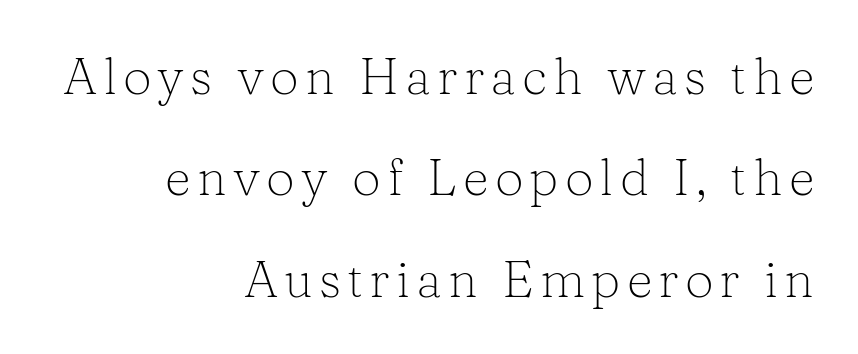
These lines are set flush right with a ragged left edge. Varying glyph widths throughout — classic text-font behaviour. The leading is generous, giving the passage an open texture. The typeface has the unassuming heft of standard copy or less. The zone under the glyphs is completely vacant. Serifs: yes, visible at the terminals of the letterforms.
